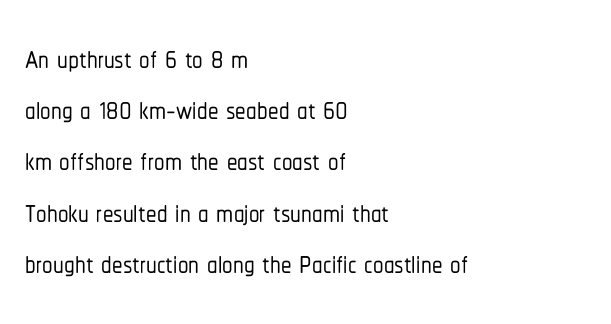
Here the designer chose a conventional face with non-uniform glyph widths. The gap between lines stays unmarked. Unlike italic type, these characters show no tilt at all. The face used here is rendered with its standard letterfit. Type style note: lacks serifs.
